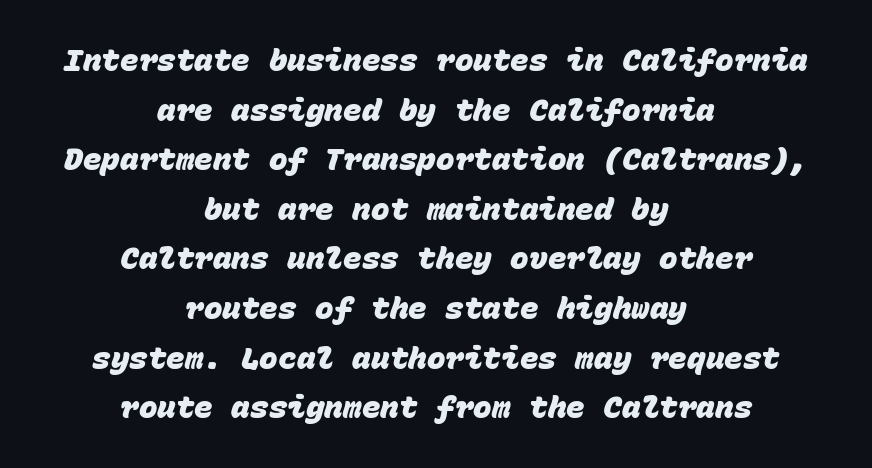
Has an underline been added? It has not. Every character here occupies the same horizontal width, giving the sample a typewriter-like rhythm. The characters display no serif detailing; their extremities are plain. If you folded the block vertically in half, each line would mirror itself in length.
